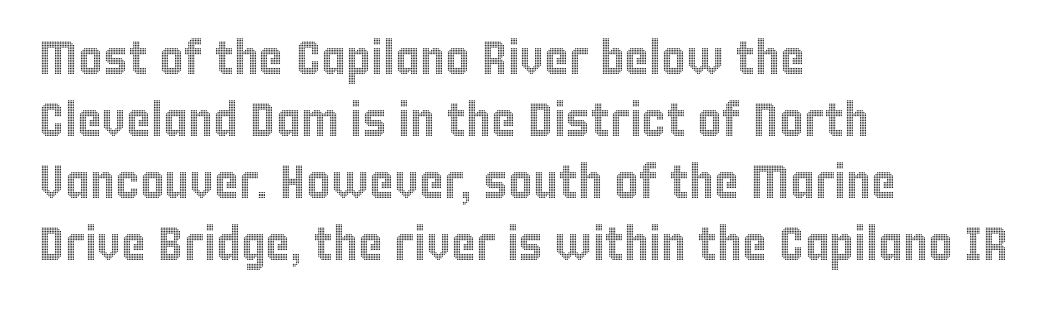
The image shows 47 px condensed type, upright; set left-aligned, normal line spacing (1.32x), normal letter spacing, not underlined; a large x-height.
